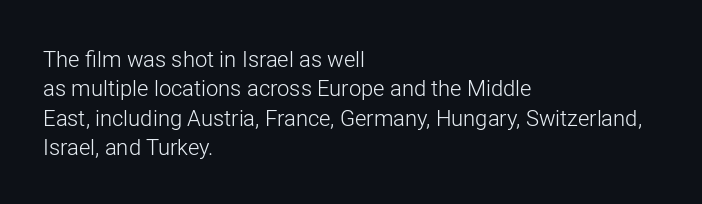
Q: Is the text bold? A: No.
Q: Is the text italic (slanted)? A: No, it is upright.
Q: Is the text underlined? A: No.
Q: How is the paragraph aligned? A: Left-aligned.
Q: Is the spacing between letters normal or unusually wide? A: Normal.
Q: Is the spacing between lines tight, normal or loose? A: Normal.
